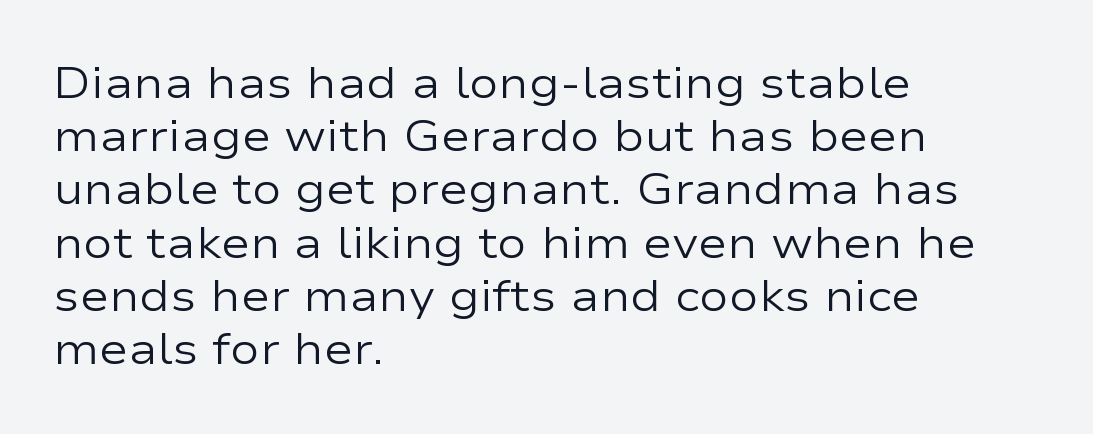
Q: Is the text bold? A: No.
Q: Is the text italic (slanted)? A: No, it is upright.
Q: Is the typeface a serif or a sans-serif typeface? A: Sans-serif.
Q: Is the text underlined? A: No.
Q: How is the paragraph aligned? A: Left-aligned.
Q: Is the spacing between letters normal or unusually wide? A: Normal.
Q: Width (condensed, normal, or wide)? A: Wide.
Q: Stroke contrast? A: Low.
Q: x-height? A: Medium.
Q: Monospaced? A: No.
